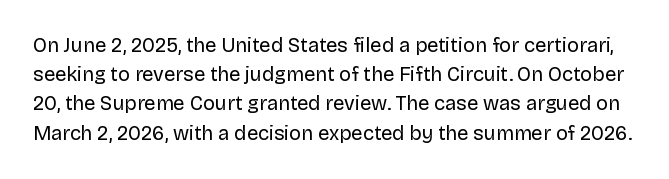
Q: Is the text bold? A: No.
Q: Is the text italic (slanted)? A: No, it is upright.
Q: Is the text underlined? A: No.
Q: Is the spacing between letters normal or unusually wide? A: Normal.
Q: Is the spacing between lines tight, normal or loose? A: Normal.
